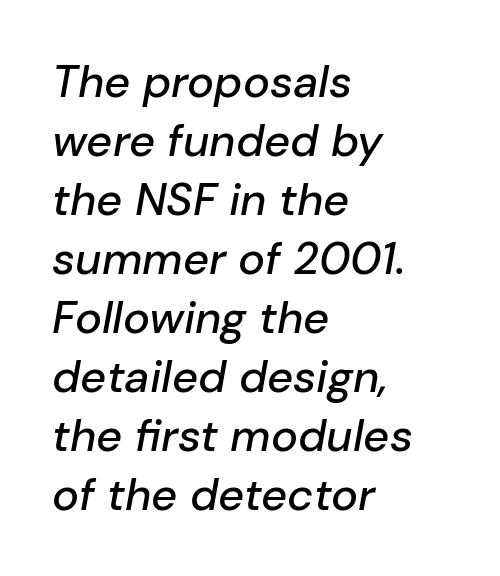
{"italic": "yes", "lean": "right", "slant_degrees": 10, "width": "normal", "stroke_contrast": "low", "x_height": "medium", "monospaced": "no", "underline": "no", "align": "left", "line_spacing": "normal", "line_spacing_ratio": 1.31, "letter_spacing": "normal", "letter_spacing_em": 0.0, "glyph_px": 45}
